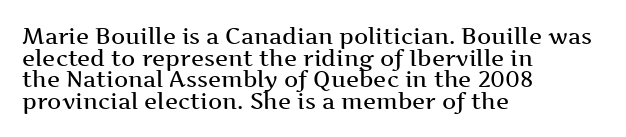
Weight check: semibold — heavier than regular, not quite bold. Between one letter and the next there's only the usual sliver of space. The space directly below the letters is spotless. The vertical gap from one line to the next is small. Every character sits straight up, as roman type does.
